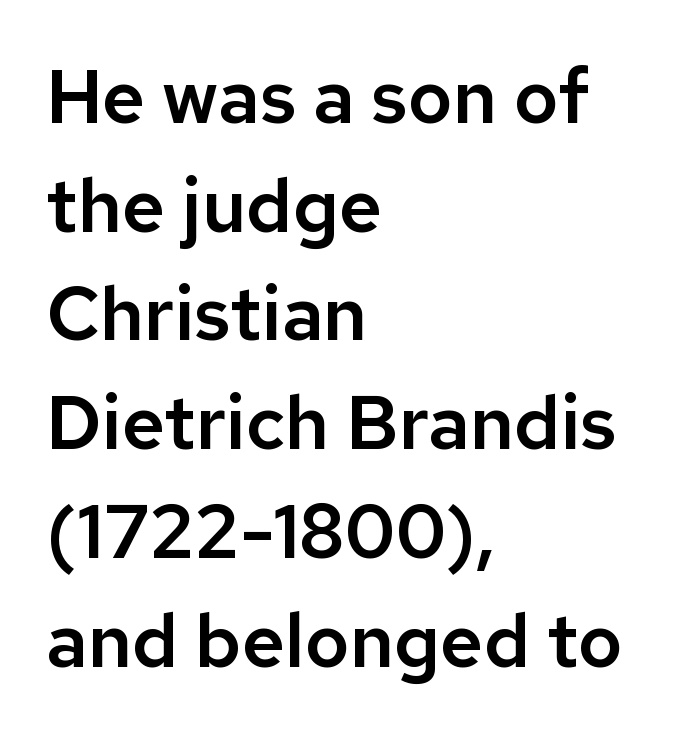
Short note: letters normally spaced. Varying glyph widths throughout — classic text-font behaviour. Where is the straight margin? On the left. The line-height multiplier appears to be the usual default. The passage shown is typeset with a sans-serif family. Type without underlining.
